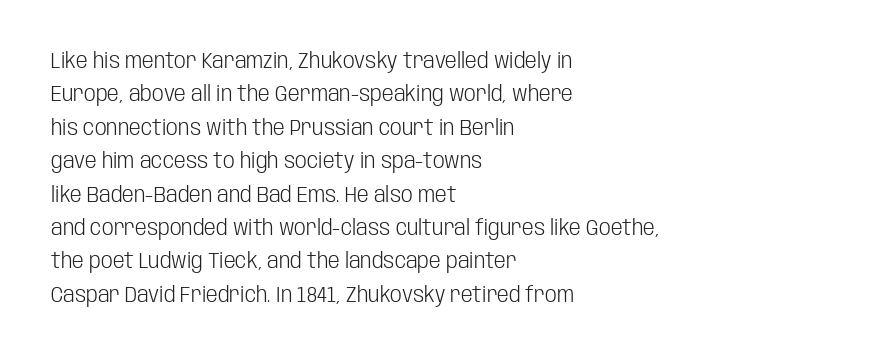
Q: Is the text bold? A: No.
Q: Is the text italic (slanted)? A: No, it is upright.
Q: Is the text underlined? A: No.
Q: How is the paragraph aligned? A: Left-aligned.
Q: Is the spacing between letters normal or unusually wide? A: Normal.
Q: Is the spacing between lines tight, normal or loose? A: Normal.
